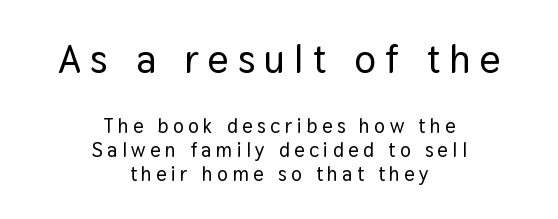
Display-style spreading of the glyphs; the letterfit is very open. Unmarked baselines from the first word to the last. Looks like regular typesetting: each glyph gets only the width it needs. These lines stack symmetrically, like a column narrowing and widening about its center. Posture: upright roman.
